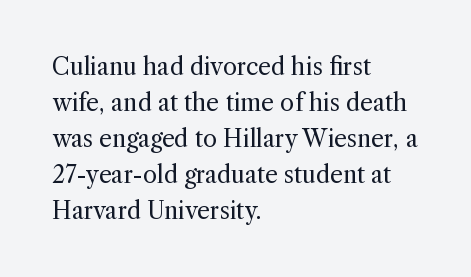
The foot of each line stays bare and open. It's the straight-up-and-down kind of type. The gaps between neighbouring characters are ordinary and unremarkable. A normal amount of white space separates one row of letters from the next. Typeset ragged right — the left edge is the straight one. Is the stroke heavy? The answer is a plain regular-or-lighter.
